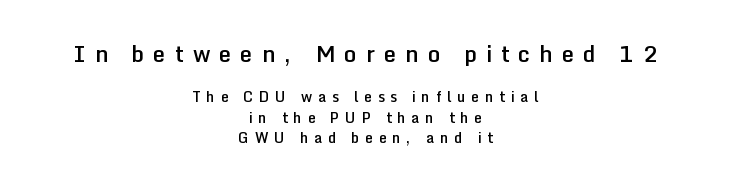
The image shows 22 px text type, upright; set centered, normal line spacing (1.47x), unusually wide letter spacing (+0.41 em), not underlined; the first (top) block is 1.57x larger.
